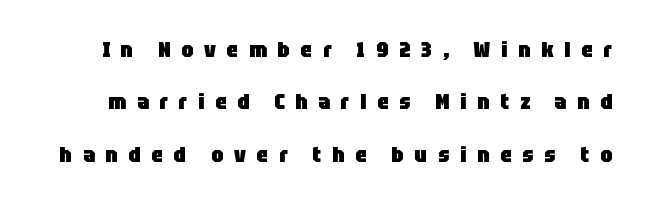
Q: Is the text bold? A: Yes.
Q: Is the text italic (slanted)? A: No, it is upright.
Q: Is the text underlined? A: No.
Q: Is the spacing between letters normal or unusually wide? A: Unusually wide.
Q: Is the spacing between lines tight, normal or loose? A: Loose.
